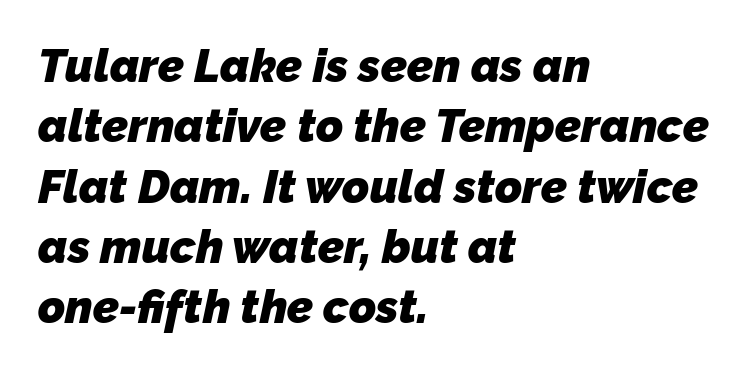
The image shows 46 px heavy sans-serif type; set left-aligned, normal line spacing (1.31x), normal letter spacing, not underlined; low stroke contrast and a medium x-height.
